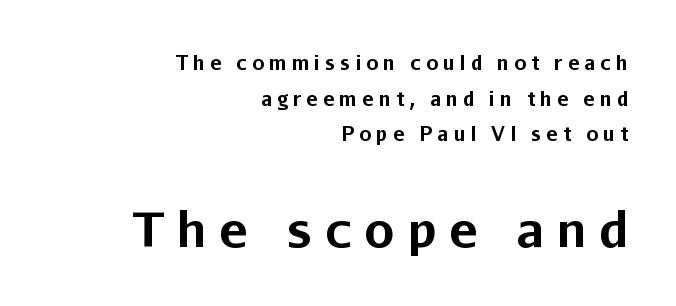
Q: Is the text bold? A: Yes.
Q: Is the text italic (slanted)? A: No, it is upright.
Q: Is the typeface a serif or a sans-serif typeface? A: Sans-serif.
Q: Is the text underlined? A: No.
Q: How is the paragraph aligned? A: Right-aligned.
Q: Is the spacing between letters normal or unusually wide? A: Unusually wide.
Q: Which block of text is set in a larger size, the first (top) or the second (bottom)? A: The second (bottom) one.
Q: Width (condensed, normal, or wide)? A: Normal.
Q: Stroke contrast? A: Low.
Q: x-height? A: Medium.
Q: Monospaced? A: No.
